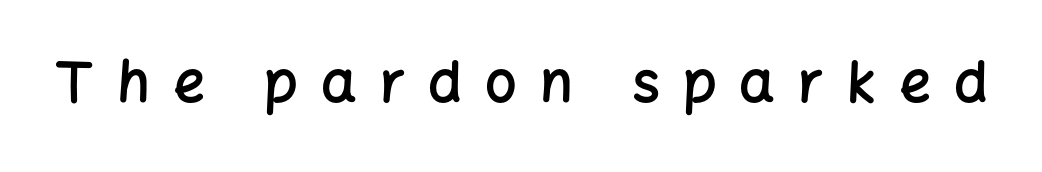
{"serif": "no", "italic": "no", "bold": "semi", "weight": "semibold", "width": "normal", "stroke_contrast": "low", "x_height": "medium", "monospaced": "no", "underline": "no", "letter_spacing": "wide", "letter_spacing_em": 0.41, "glyph_px": 56}
